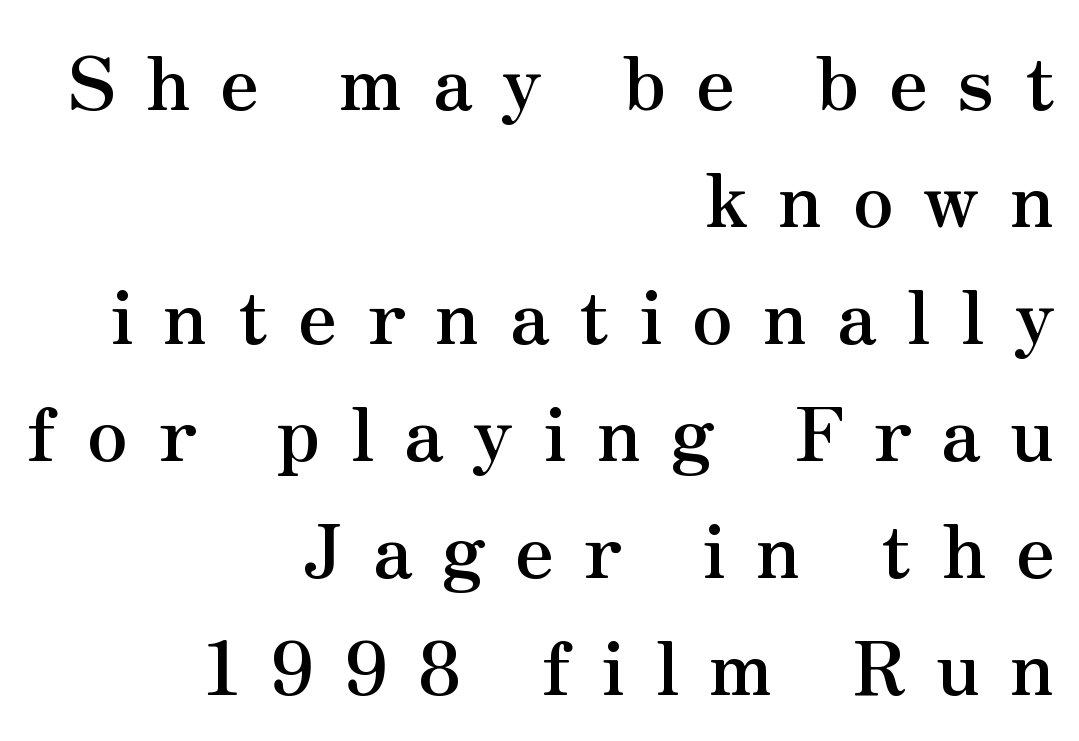
The image shows 74 px semibold serif type, upright; set right-aligned, normal line spacing (1.58x), unusually wide letter spacing (+0.4 em), not underlined; medium stroke contrast and a small x-height.
